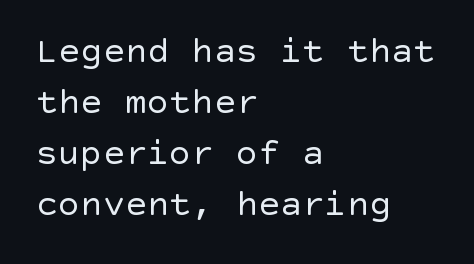
Is there any slant? The stems are plumb. Compared with typical body copy, the letter spacing here is the same. Weight: not bold — regular or lighter. This rendering features lettering with no underline.
